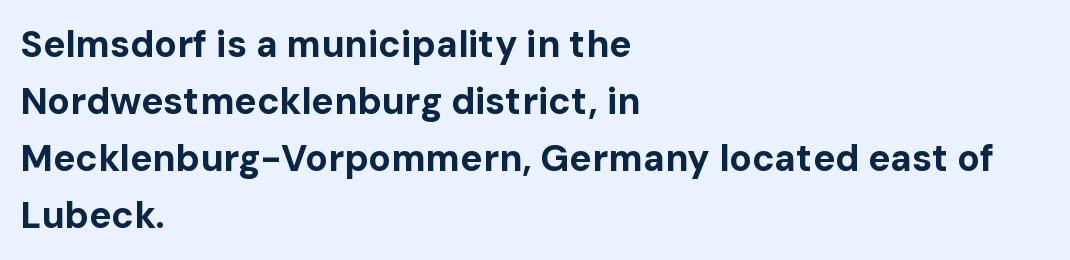
{"serif": "no", "italic": "no", "bold": "yes", "weight": "bold", "width": "normal", "stroke_contrast": "low", "x_height": "medium", "monospaced": "no", "underline": "no", "align": "left", "line_spacing": "normal", "line_spacing_ratio": 1.54, "letter_spacing": "normal", "letter_spacing_em": 0.0, "glyph_px": 37}
